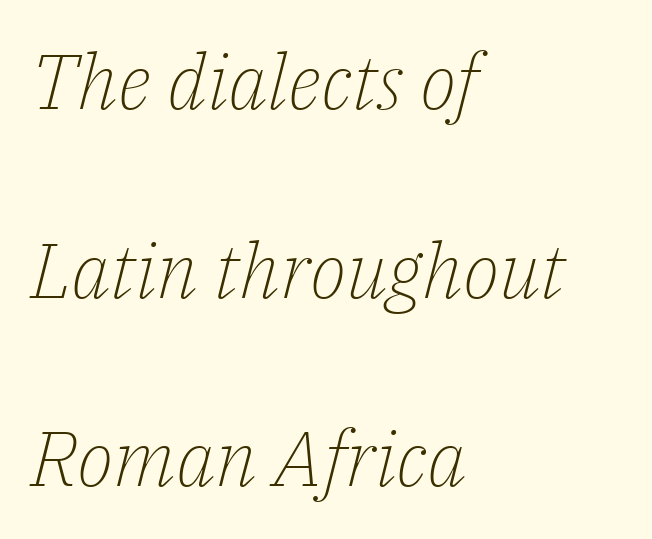
The passage shown is typeset with a serif family. Short and long lines alike share a common starting point at left. Loosely led — the rows are spread out. Honestly, the letter spacing is just normal — you wouldn't notice it. A typesetter would call this proportional, since set widths differ per character. The font sits on the lighter half of the weight spectrum, regular included.
